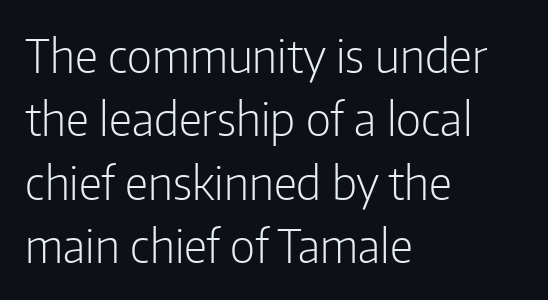
Q: Is the text bold? A: No.
Q: Is the text italic (slanted)? A: No, it is upright.
Q: Is the typeface a serif or a sans-serif typeface? A: Sans-serif.
Q: Is the text underlined? A: No.
Q: How is the paragraph aligned? A: Left-aligned.
Q: Is the spacing between letters normal or unusually wide? A: Normal.
Q: Is the spacing between lines tight, normal or loose? A: Normal.
Q: Width (condensed, normal, or wide)? A: Condensed.
Q: Stroke contrast? A: Low.
Q: x-height? A: Medium.
Q: Monospaced? A: No.
